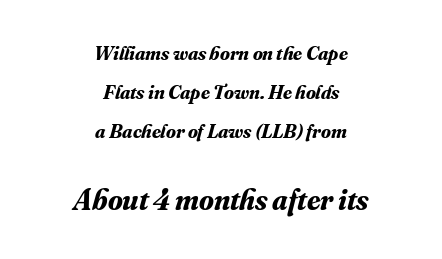
The image shows 30 px bold serif type, italic (leaning right); set centered, loose line spacing (1.94x), normal letter spacing, not underlined; the second (bottom) block is 1.5x larger; medium stroke contrast and a small x-height.
